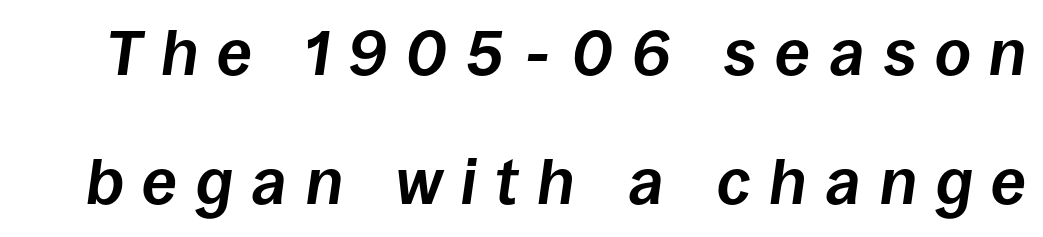
Q: Is the text bold? A: Yes.
Q: Is the text italic (slanted)? A: Yes, it leans right by about 8 degrees.
Q: Is the text underlined? A: No.
Q: Is the spacing between letters normal or unusually wide? A: Unusually wide.
Q: Is the spacing between lines tight, normal or loose? A: Loose.
Q: Width (condensed, normal, or wide)? A: Normal.
Q: Stroke contrast? A: Low.
Q: x-height? A: Large.
Q: Monospaced? A: No.
